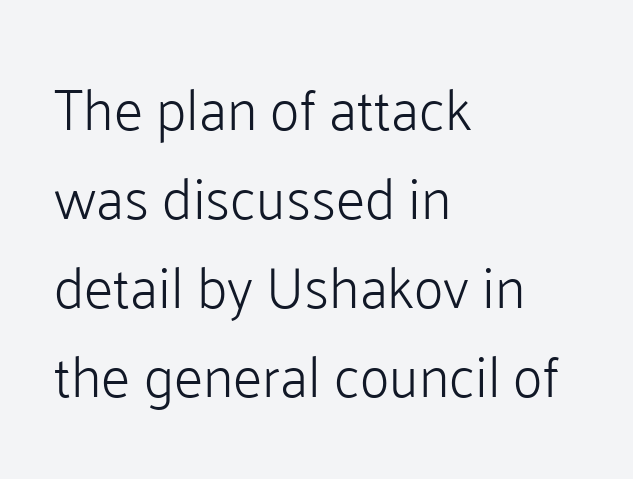
The passage shown is typed in a proportional face where columns would drift. Grotesque or geometric, the face here clearly has no serifs. In CSS terms this would be text-align: left. Words appear dense and cohesive because spacing is normal.
